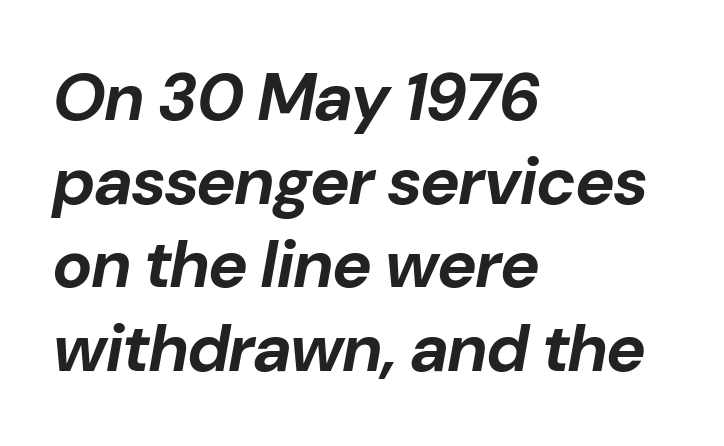
Q: Is the text bold? A: Yes.
Q: Is the text italic (slanted)? A: Yes, it leans right by about 10 degrees.
Q: Is the text underlined? A: No.
Q: How is the paragraph aligned? A: Left-aligned.
Q: Is the spacing between letters normal or unusually wide? A: Normal.
Q: Is the spacing between lines tight, normal or loose? A: Normal.
Q: Width (condensed, normal, or wide)? A: Normal.
Q: Stroke contrast? A: Low.
Q: x-height? A: Medium.
Q: Monospaced? A: No.
